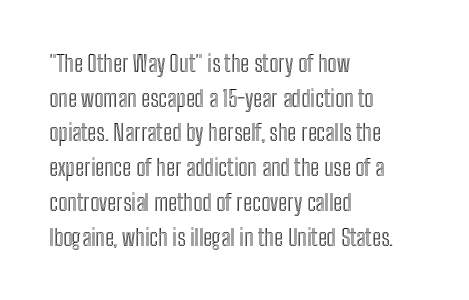
{"italic": "no", "underline": "no", "align": "left", "line_spacing": "normal", "line_spacing_ratio": 1.51, "letter_spacing": "normal", "letter_spacing_em": 0.0, "glyph_px": 23}
